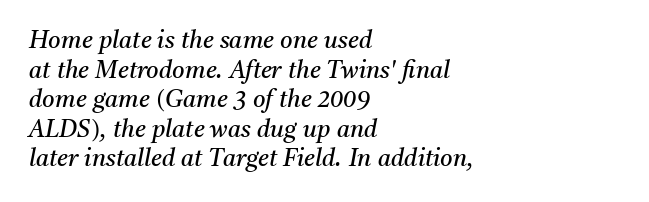
Weight: not bold — regular or lighter. The tracking reads as untouched default to a designer's eye. Words float on clear page, feet unadorned. The passage is arranged the way most books set body copy — flush left. Notice how the stems are inclined rather than vertical — that's the hallmark of italics.
